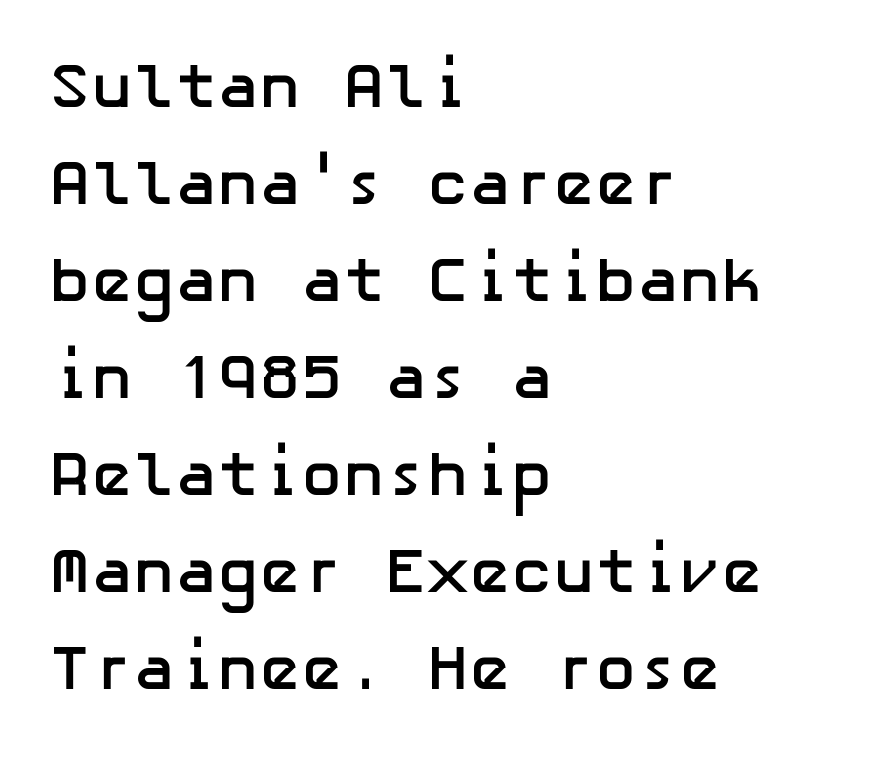
Q: Is the text bold? A: Yes.
Q: Is the text italic (slanted)? A: No, it is upright.
Q: Is the typeface a serif or a sans-serif typeface? A: Sans-serif.
Q: Is the text underlined? A: No.
Q: How is the paragraph aligned? A: Left-aligned.
Q: Is the spacing between letters normal or unusually wide? A: Normal.
Q: Is the spacing between lines tight, normal or loose? A: Normal.
Q: Width (condensed, normal, or wide)? A: Normal.
Q: Stroke contrast? A: Low.
Q: x-height? A: Medium.
